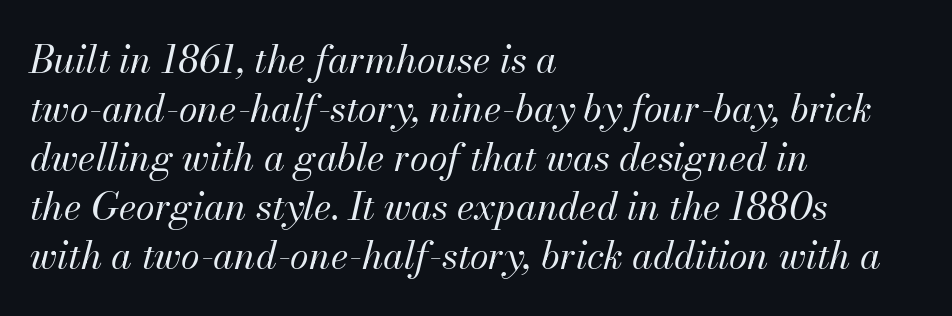
Q: Is the text bold? A: No.
Q: Is the text italic (slanted)? A: Yes, it leans right by about 13 degrees.
Q: Is the text underlined? A: No.
Q: How is the paragraph aligned? A: Left-aligned.
Q: Is the spacing between letters normal or unusually wide? A: Normal.
Q: Is the spacing between lines tight, normal or loose? A: Normal.
Q: Width (condensed, normal, or wide)? A: Normal.
Q: Stroke contrast? A: Medium.
Q: x-height? A: Small.
Q: Monospaced? A: No.
